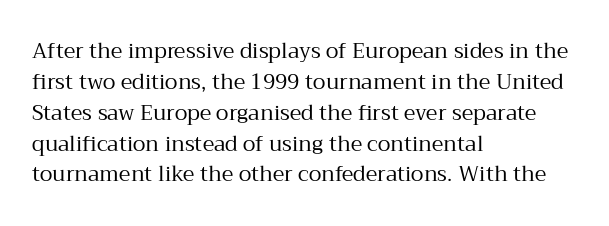
{"italic": "no", "bold": "no", "underline": "no", "align": "left", "line_spacing": "normal", "line_spacing_ratio": 1.47, "letter_spacing": "normal", "letter_spacing_em": 0.0, "glyph_px": 21}
